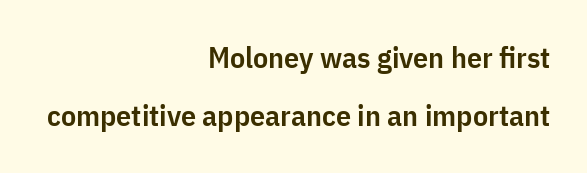
This sample uses a sans-serif face. This sample trades compactness for vertical openness between lines. Here the designer chose a conventional face with non-uniform glyph widths. Only glyphs here, with clear space below each row. Each line ends at the same right margin while the left side varies. Designer's note — italics off, roman on.
